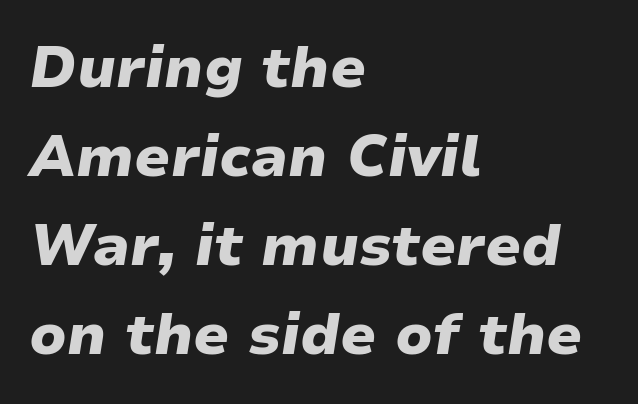
The passage shown has conventional tracking throughout. Compared with typical paragraphs, the rows here are spaced about the same. These lines carry a lot of weight — the face is fully bold. Alignment: flush left. Does the lettering tilt? It does — this is italic. Descender tails drop into unmarked territory.
